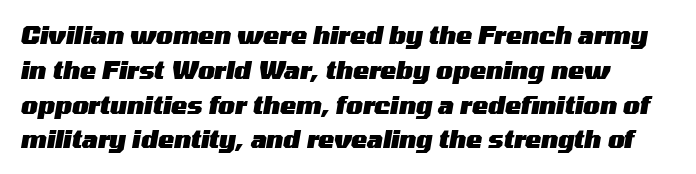
{"italic": "yes", "lean": "right", "slant_degrees": 10, "bold": "yes", "underline": "no", "align": "left", "line_spacing": "normal", "line_spacing_ratio": 1.45, "letter_spacing": "normal", "letter_spacing_em": 0.0, "glyph_px": 24}
